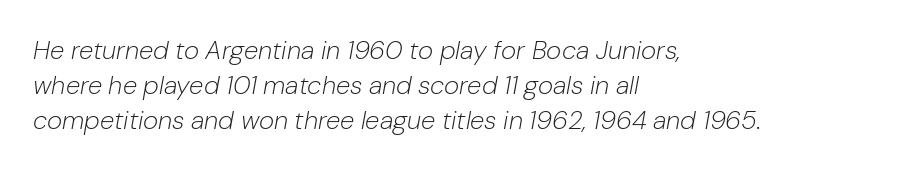
{"italic": "yes", "lean": "right", "slant_degrees": 10, "bold": "no", "underline": "no", "align": "left", "line_spacing": "normal", "line_spacing_ratio": 1.34, "letter_spacing": "normal", "letter_spacing_em": 0.0, "glyph_px": 26}
